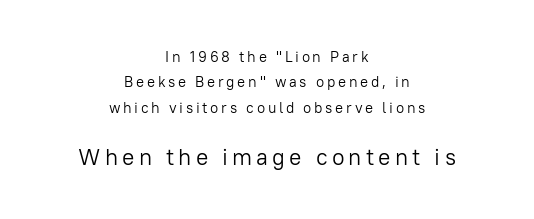
The designer left line spacing at the default. The font is comparable to plain body text, perhaps lighter. The rendering positions every line midway between the sides. Which chunk is bigger? The second one — the bottom block dwarfs the top.
